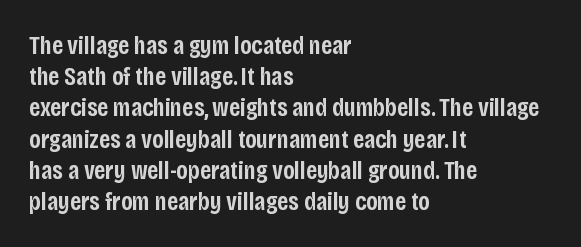
One-word summary of the alignment: left. Anything drawn beneath the words? Only blank space. Style check: upright. Each word holds together tightly as a unit, with standard inter-letter gaps. A semibold gives these letters moderate extra thickness, short of bold.
